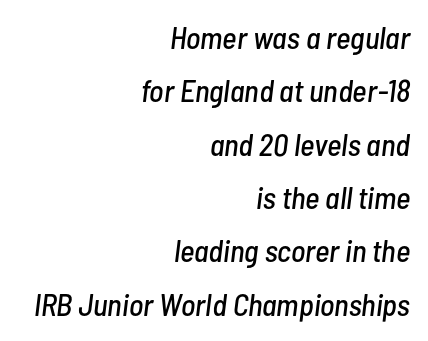
The image shows 31 px condensed type, italic (leaning right); set right-aligned, line spacing 1.72x, normal letter spacing, not underlined; low stroke contrast and a medium x-height.
